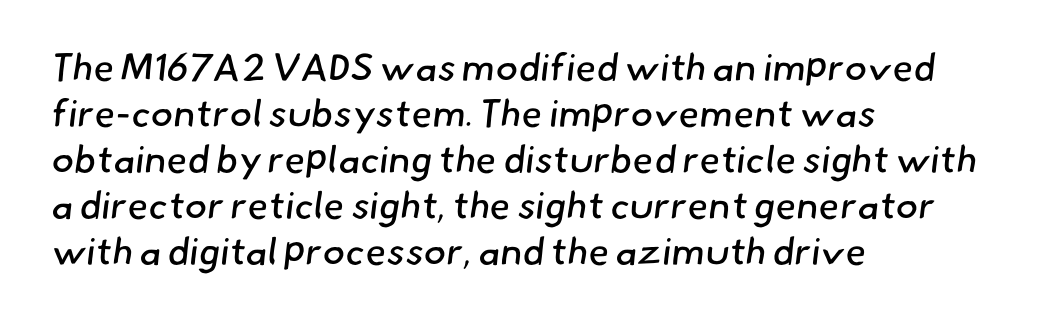
The image shows 38 px regular-weight sans-serif type; set left-aligned, line spacing 1.21x, normal letter spacing, not underlined; low stroke contrast and a small x-height.
